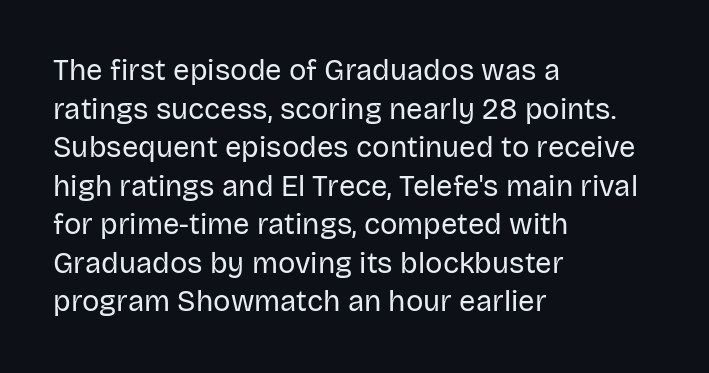
{"serif": "no", "italic": "no", "bold": "no", "weight": "regular", "width": "normal", "stroke_contrast": "low", "x_height": "large", "monospaced": "no", "underline": "no", "align": "left", "line_spacing": "normal", "line_spacing_ratio": 1.33, "letter_spacing": "normal", "letter_spacing_em": 0.0, "glyph_px": 29}
